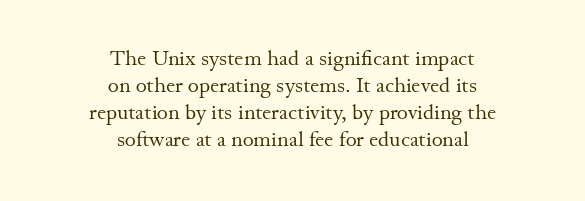
The glyphs are unaccompanied by any horizontal stroke below them. Nothing heavy about these letters — not bold at all. Alignment: centered. The rendering keeps characters at their native spacing.
